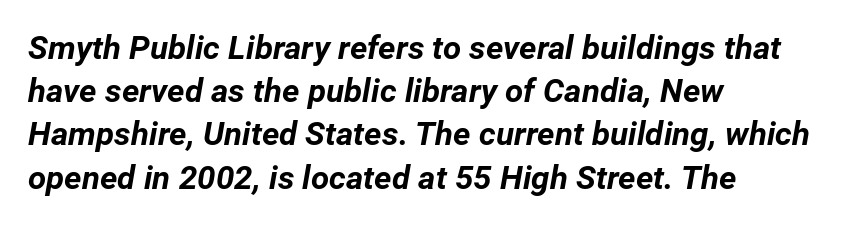
The type is set solid horizontally, with unmodified tracking. This sample has the flowing, uneven cadence of proportional lettering. Heavy, bold letterforms. Designer's note — italics engaged.
